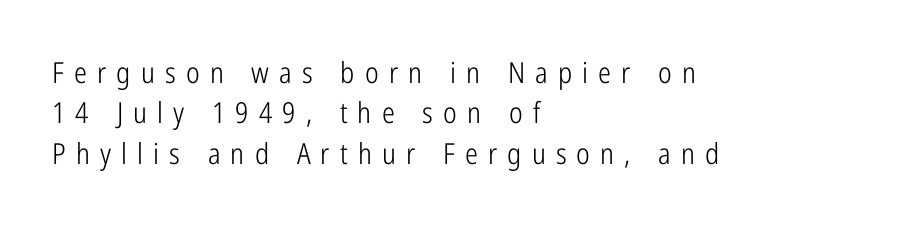
Varying glyph widths throughout — classic text-font behaviour. The line texture is sparse and dotted thanks to wide tracking. Typographically, this falls in the sans-serif category. The rows are spaced the way most documents space them. These lines were composed using upright roman letters. Plain, unruled lines of type.
